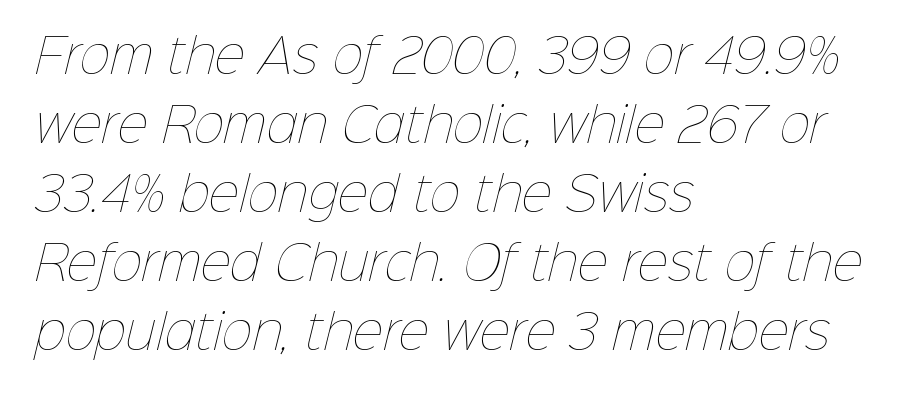
A student would call this left alignment; a typographer would say flush left, rag right. Is the type heavy? It reads as light-to-regular instead. A clean baseline with only descenders dipping below it. Words appear dense and cohesive because spacing is normal.
